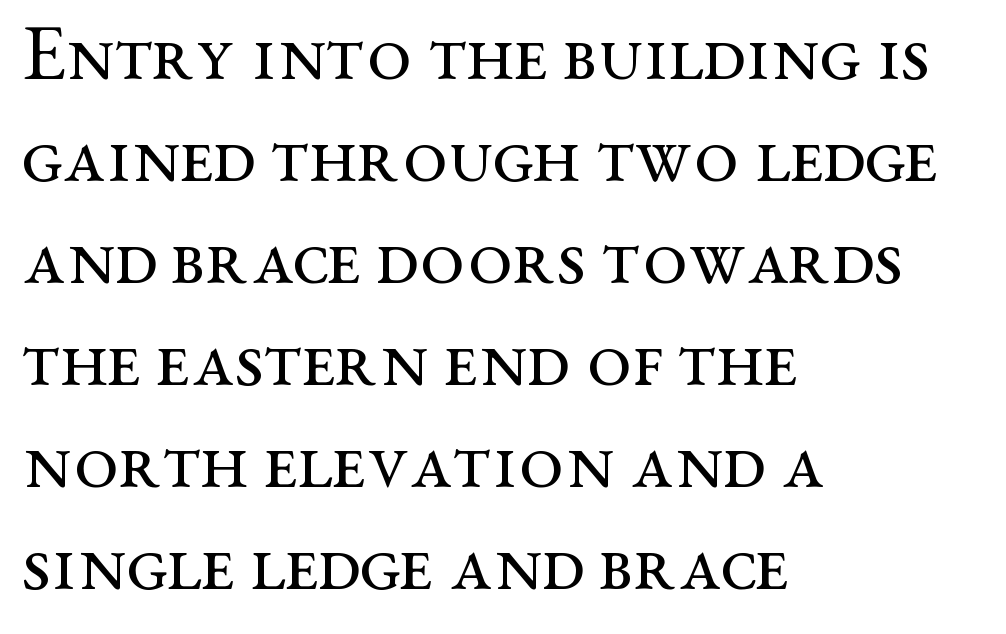
To sum up the face: it has serifs. A typesetter would call this proportional, since set widths differ per character. Characters follow at the spacing the type designer built in. Tall strokes in this sample are plumb rather than angled. Baseline-to-baseline distance is the conventional proportion of letter height.
